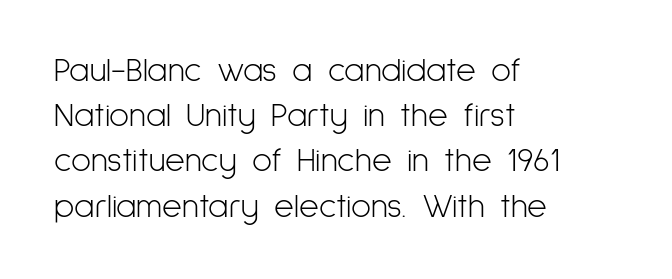
{"serif": "no", "italic": "no", "bold": "no", "weight": "light", "width": "condensed", "stroke_contrast": "low", "x_height": "medium", "monospaced": "no", "underline": "no", "align": "left", "line_spacing": "normal", "line_spacing_ratio": 1.33, "letter_spacing": "normal", "letter_spacing_em": 0.0, "glyph_px": 34}
